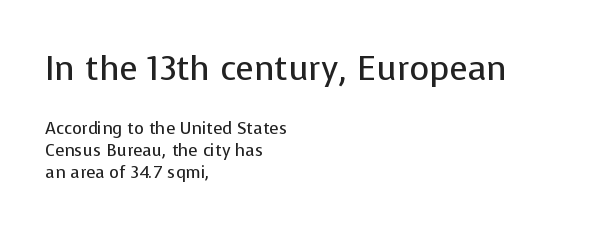
The image shows 34 px regular-weight sans-serif type, upright; set left-aligned, normal line spacing (1.29x), normal letter spacing, not underlined; the first (top) block is 2.0x larger; low stroke contrast and a medium x-height.
